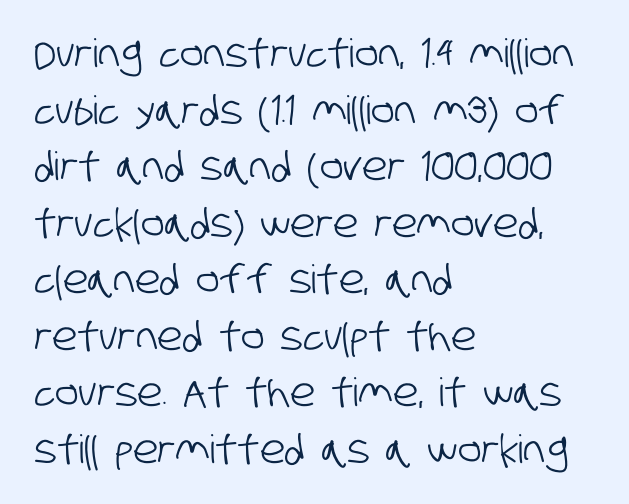
The image shows 39 px condensed sans-serif type; set left-aligned, normal line spacing (1.45x), normal letter spacing, not underlined; low stroke contrast and a large x-height.
